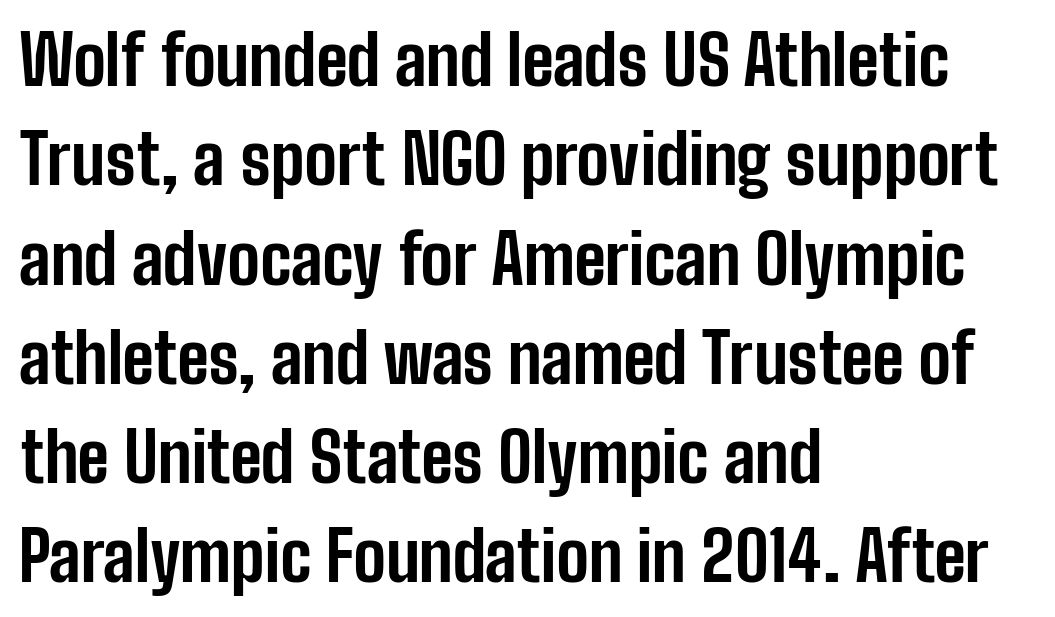
The image shows 68 px bold, condensed sans-serif type, upright; set left-aligned, normal line spacing (1.46x), normal letter spacing, not underlined; low stroke contrast and a medium x-height.
